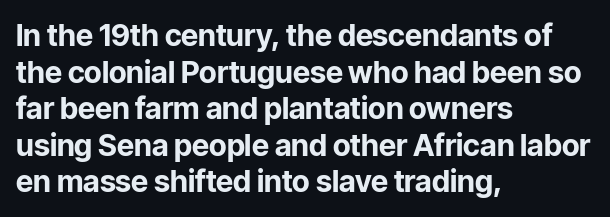
The image shows 30 px bold sans-serif type, upright; set left-aligned, line spacing 1.22x, normal letter spacing, not underlined; low stroke contrast and a medium x-height.
